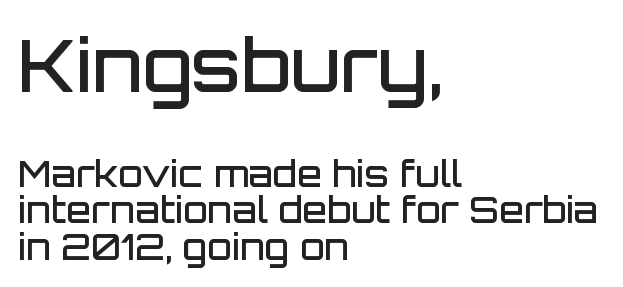
{"serif": "no", "italic": "no", "bold": "semi", "weight": "semibold", "width": "normal", "stroke_contrast": "low", "x_height": "large", "monospaced": "no", "underline": "no", "align": "left", "line_spacing": "tight", "line_spacing_ratio": 1.01, "letter_spacing": "normal", "letter_spacing_em": 0.0, "larger_block": "first", "size_ratio": 2.03, "glyph_px": 73}
